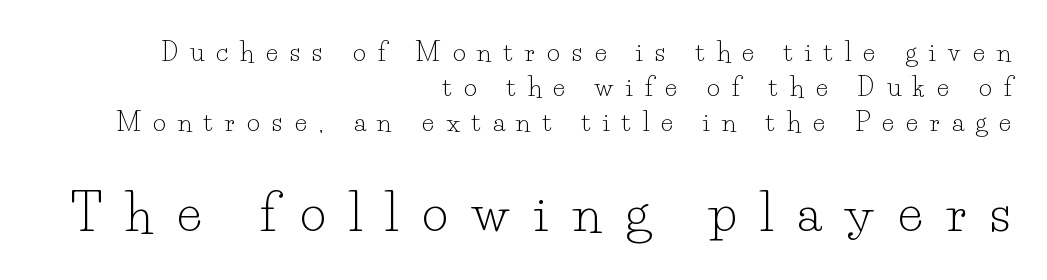
The passage shown is not bold in any degree. Observe the serifs anchoring each vertical stroke in this sample. The lettering stays uniformly vertical, giving the passage a roman look. The designer left line spacing at the default. Each letter keeps its own natural width here, so spacing adapts to shape.
